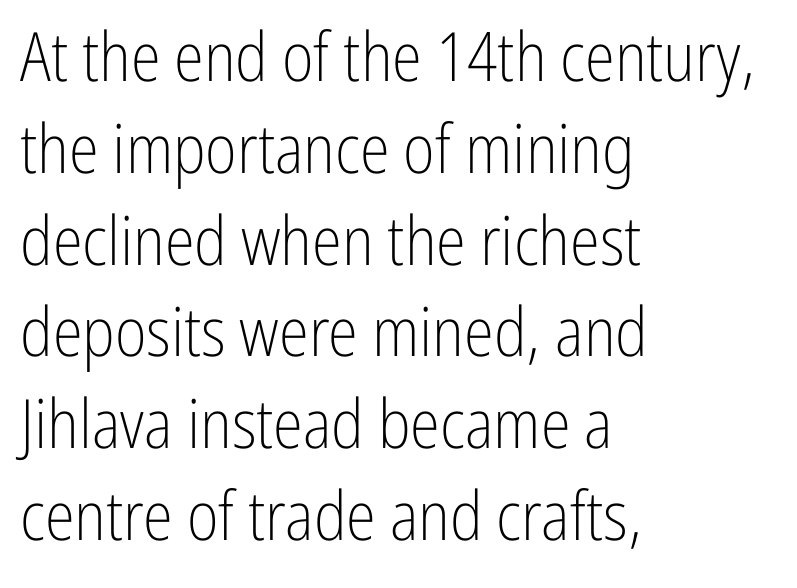
The paragraph shown leans on its left margin. Weight: regular or lighter. Clear beneath every line of the passage. What kind of face is this? One without serifs — a sans. This is the regular roman posture of the typeface.
